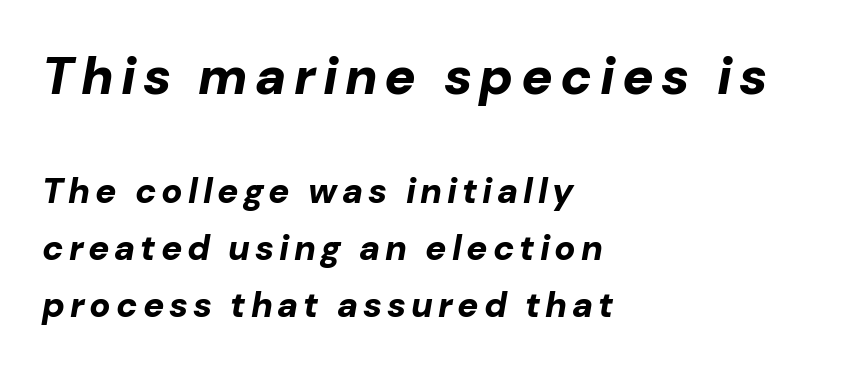
The image shows 52 px bold type, italic (leaning right); set left-aligned, normal line spacing (1.63x), not underlined; the first (top) block is 1.49x larger; low stroke contrast and a medium x-height.
